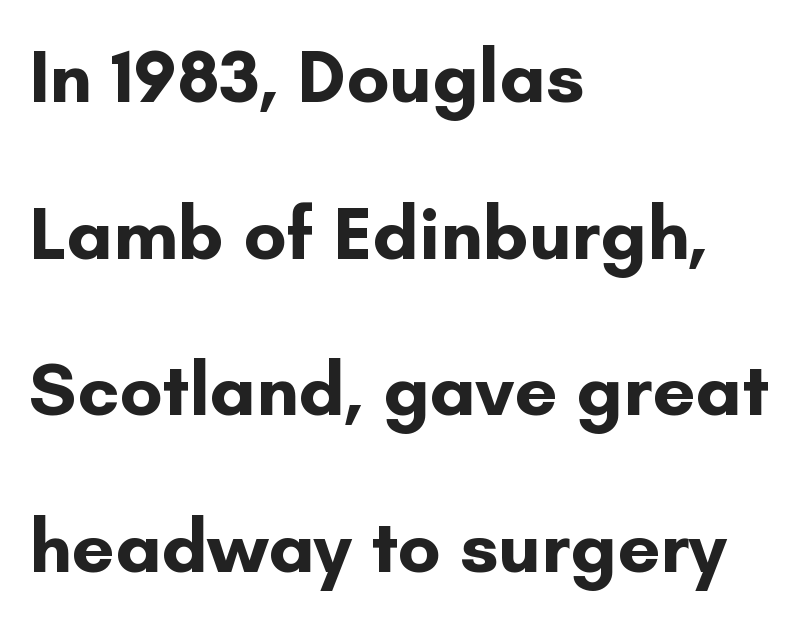
Each new line begins a long way beneath the previous one. The face used here is proportionally spaced, like ordinary book or web type. A sans-serif font was chosen for this passage. No word sits above an underline. Caption: multi-line text, flush left, ragged right. Letter spacing: default.
